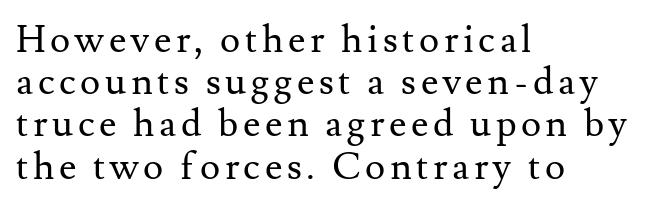
The image shows 38 px regular-weight serif type, upright; set left-aligned, tight line spacing (1.11x), not underlined; medium stroke contrast and a small x-height.
